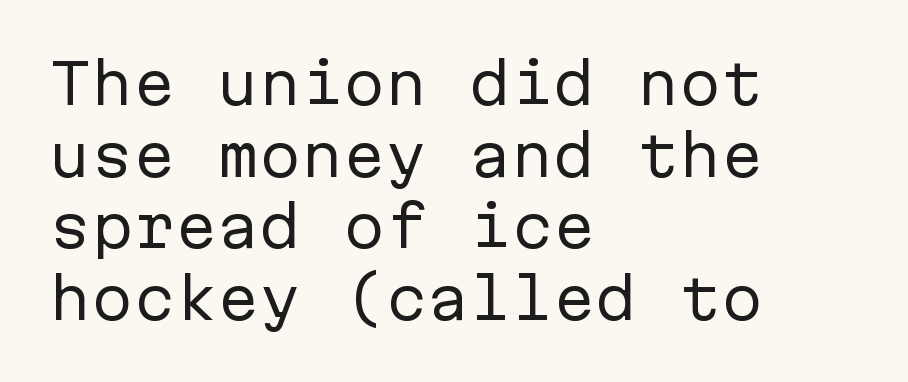
The rendering uses typewriter-style spacing with identical character cells. A student would call this left alignment; a typographer would say flush left, rag right. Each word holds together tightly as a unit, with standard inter-letter gaps. When letters stand straight like this, we call the style roman or upright. No heavy texture on the line: the type isn't bold. Has an underline been added? It has not.
